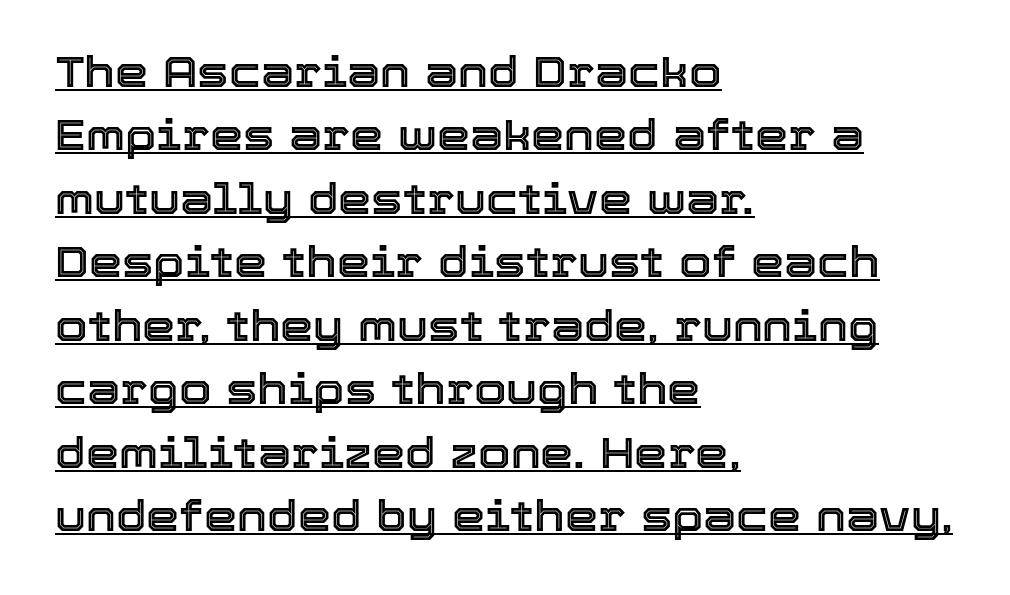
The image shows 42 px text type, upright; set left-aligned, normal line spacing (1.51x), normal letter spacing, underlined; a medium x-height.
